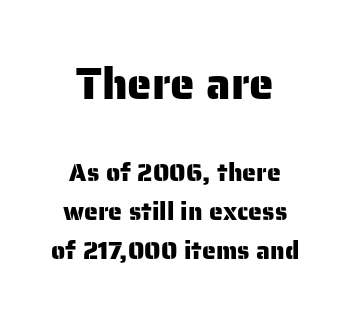
Q: Is the text italic (slanted)? A: No, it is upright.
Q: Is the typeface a serif or a sans-serif typeface? A: Sans-serif.
Q: Is the text underlined? A: No.
Q: How is the paragraph aligned? A: Centered.
Q: Is the spacing between letters normal or unusually wide? A: Normal.
Q: Is the spacing between lines tight, normal or loose? A: Normal.
Q: Which block of text is set in a larger size, the first (top) or the second (bottom)? A: The first (top) one.
Q: Width (condensed, normal, or wide)? A: Normal.
Q: Stroke contrast? A: Low.
Q: x-height? A: Medium.
Q: Monospaced? A: No.
